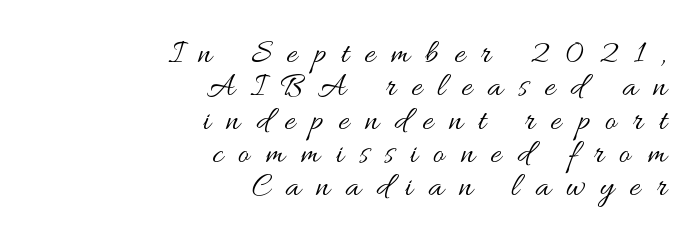
Words float on clear page, feet unadorned. The face looks like a standard text weight, possibly lighter. The passage shown stacks its lines with hardly any gap. Is this a fixed-width face? No — the glyphs have proportional, varying widths.
